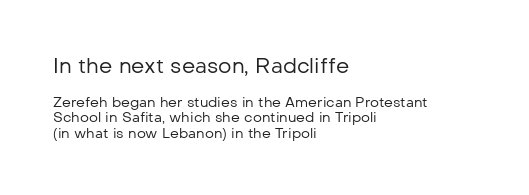
Only glyphs here, with clear space below each row. Weight: in the light-to-regular range. The lines are packed closely together with very little leading. Visually the block forms a straight wall on the left and a jagged coastline on the right. Every character sits straight up, as roman type does. If you squint, the top block still reads clearly — it's the larger of the two.
